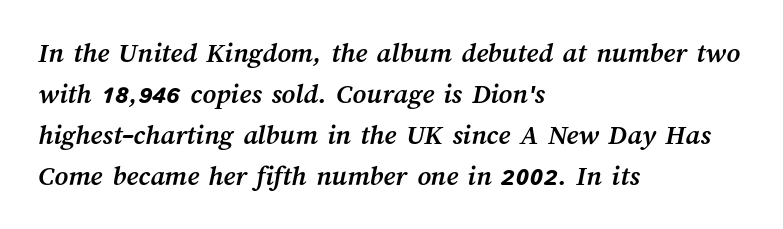
{"bold": "yes", "weight": "semibold", "width": "normal", "stroke_contrast": "medium", "x_height": "medium", "monospaced": "no", "underline": "no", "align": "left", "line_spacing": "normal", "line_spacing_ratio": 1.41, "letter_spacing": "normal", "letter_spacing_em": 0.0, "glyph_px": 29}
